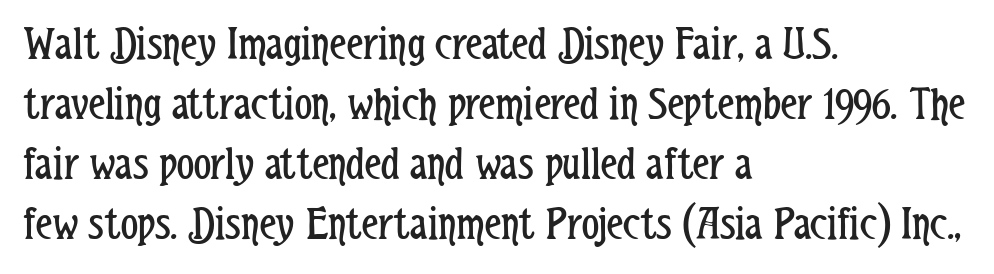
The image shows 48 px regular-weight, condensed sans-serif type, upright; set left-aligned, normal line spacing (1.25x), normal letter spacing, not underlined; low stroke contrast and a medium x-height.
